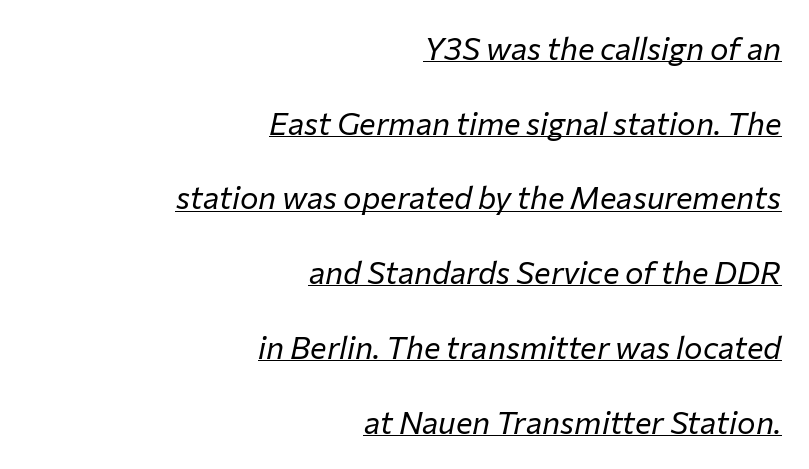
Q: Is the text bold? A: No.
Q: Is the text italic (slanted)? A: Yes, it leans right by about 12 degrees.
Q: Is the text underlined? A: Yes.
Q: How is the paragraph aligned? A: Right-aligned.
Q: Is the spacing between letters normal or unusually wide? A: Normal.
Q: Is the spacing between lines tight, normal or loose? A: Loose.
Q: Width (condensed, normal, or wide)? A: Normal.
Q: Stroke contrast? A: Low.
Q: x-height? A: Medium.
Q: Monospaced? A: No.
